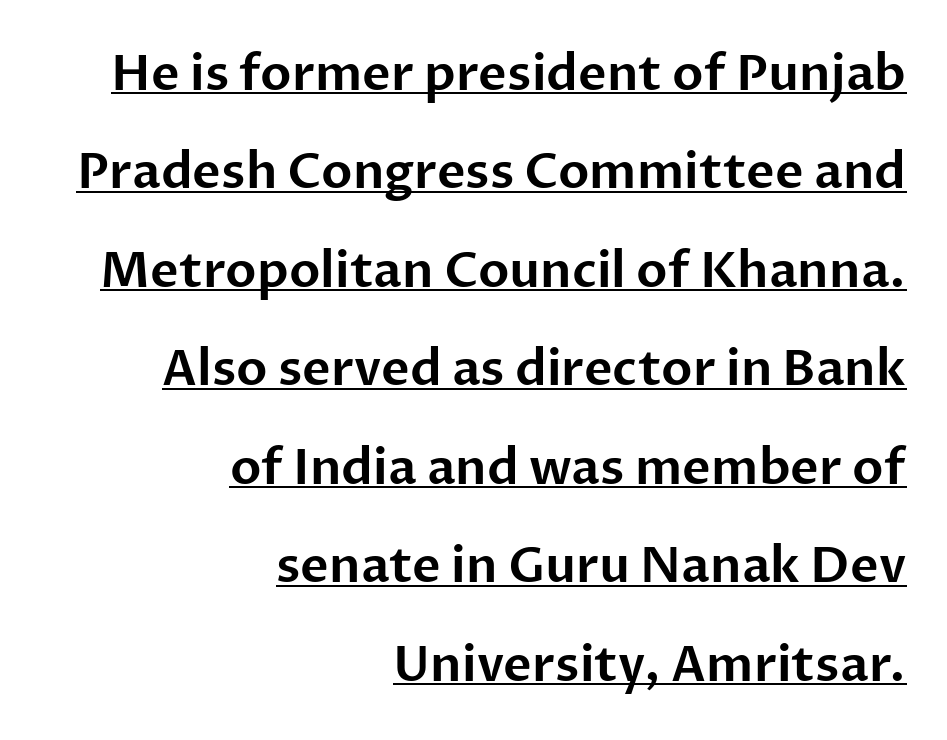
{"serif": "no", "italic": "no", "width": "normal", "stroke_contrast": "low", "x_height": "medium", "monospaced": "no", "underline": "yes", "align": "right", "line_spacing": "loose", "line_spacing_ratio": 2.01, "letter_spacing": "normal", "letter_spacing_em": 0.0, "glyph_px": 49}
